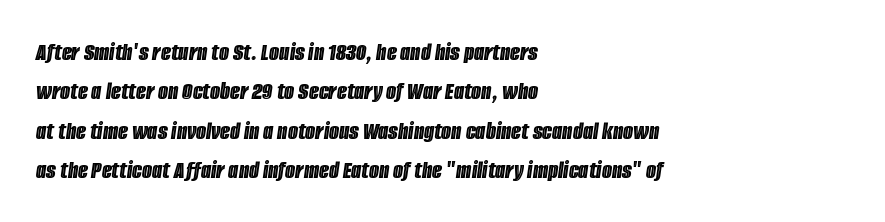
{"italic": "yes", "lean": "right", "slant_degrees": 8, "underline": "no", "align": "left", "line_spacing": "normal", "line_spacing_ratio": 1.51, "letter_spacing": "normal", "letter_spacing_em": 0.0, "glyph_px": 26}
